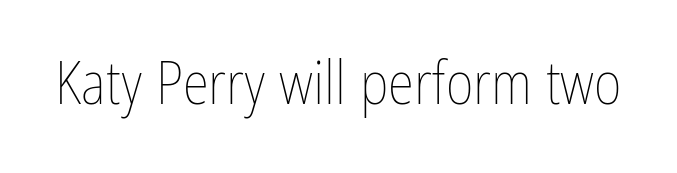
The image shows 60 px thin, condensed type, upright; set normal letter spacing, not underlined; low stroke contrast and a medium x-height.
